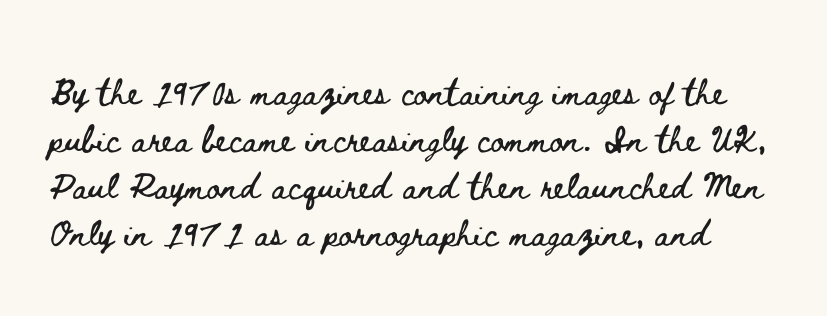
Does extra space separate the letters? No, they use regular spacing. The passage shown is typed in a proportional face where columns would drift. Is there much room between lines? A standard amount, neither cramped nor airy. Plain, unruled lines of type.
